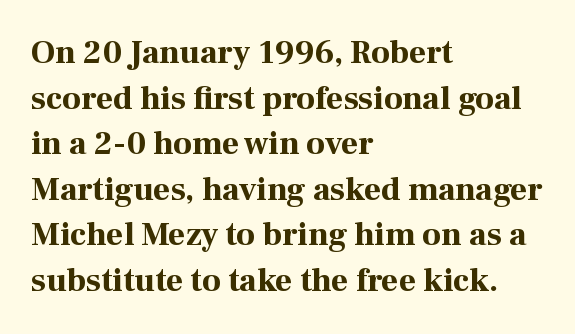
{"serif": "yes", "italic": "no", "bold": "yes", "weight": "bold", "width": "normal", "stroke_contrast": "high", "x_height": "medium", "monospaced": "no", "underline": "no", "align": "left", "line_spacing": "normal", "line_spacing_ratio": 1.38, "letter_spacing": "normal", "letter_spacing_em": 0.0, "glyph_px": 33}
